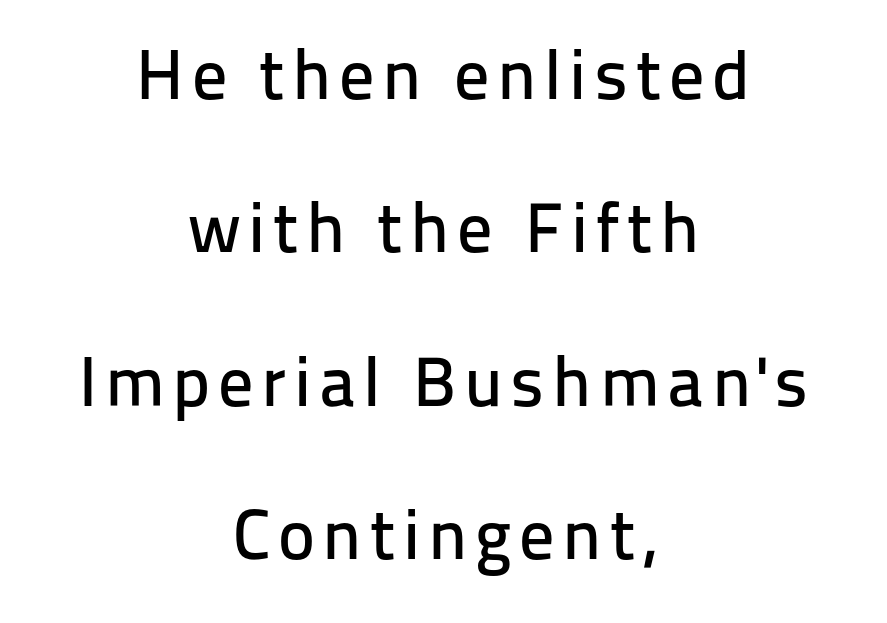
{"serif": "no", "italic": "no", "width": "normal", "stroke_contrast": "low", "x_height": "medium", "monospaced": "no", "underline": "no", "align": "center", "line_spacing": "loose", "line_spacing_ratio": 2.19, "glyph_px": 70}
